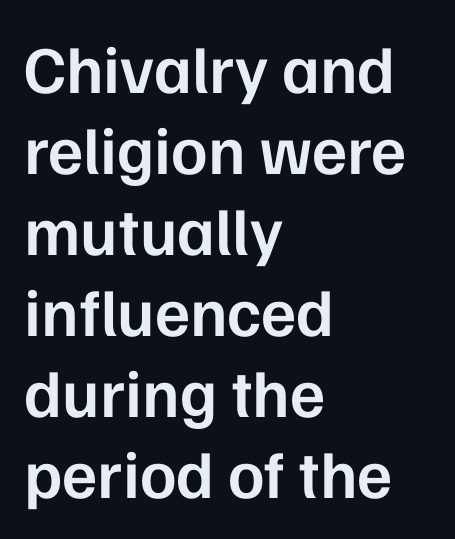
A bit beefed up — I'd call it semibold rather than bold. Each letter keeps its own natural width here, so spacing adapts to shape. Style check: upright. Does the type have serifs? No, each stem ends abruptly. Letter spacing: default.
